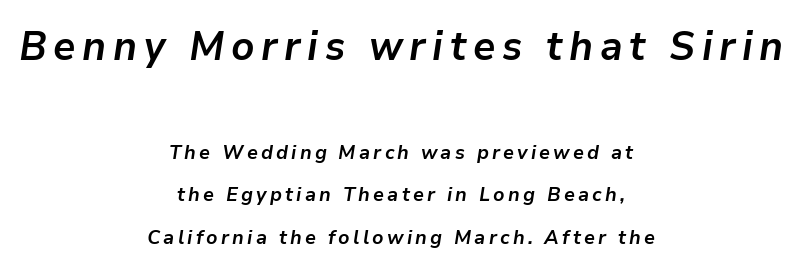
Casual observation: everything's sitting right in the middle. Characters are canted at an angle relative to the baseline's perpendicular. Reading top to bottom, the characters get smaller at the block break. Typesetter's note: full bold, strokes at maximum text heaviness. This sample has the flowing, uneven cadence of proportional lettering.
